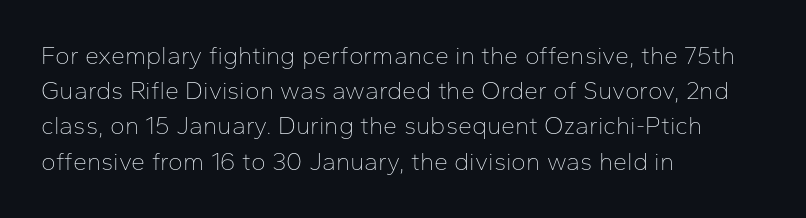
Q: Is the text bold? A: No.
Q: Is the text italic (slanted)? A: No, it is upright.
Q: Is the text underlined? A: No.
Q: How is the paragraph aligned? A: Left-aligned.
Q: Is the spacing between letters normal or unusually wide? A: Normal.
Q: Is the spacing between lines tight, normal or loose? A: Normal.
